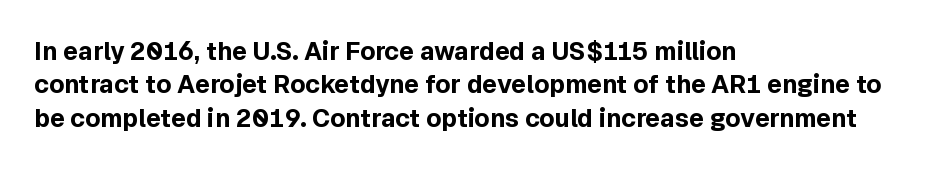
{"italic": "no", "bold": "yes", "underline": "no", "align": "left", "line_spacing": "normal", "line_spacing_ratio": 1.34, "letter_spacing": "normal", "letter_spacing_em": 0.0, "glyph_px": 25}
